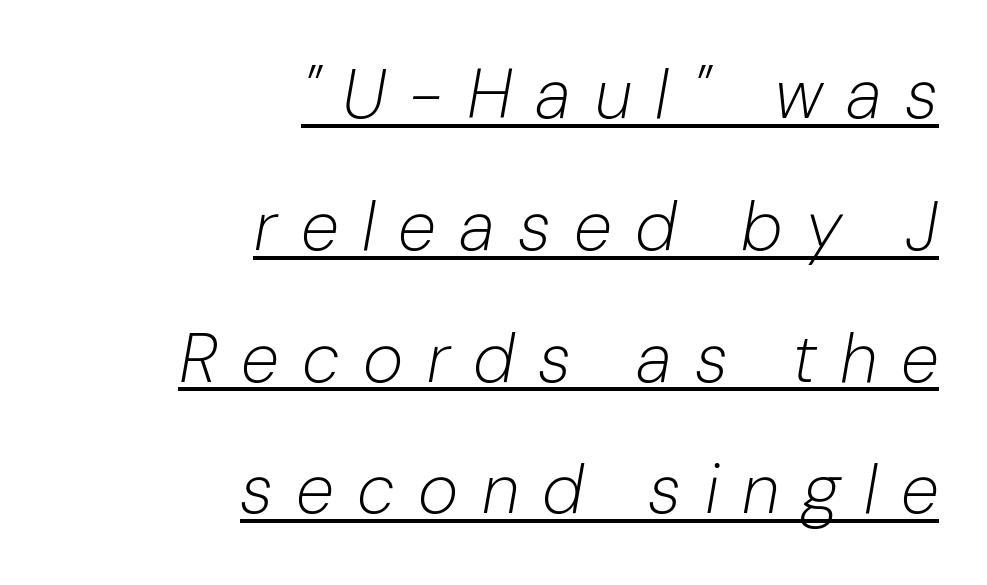
{"italic": "yes", "lean": "right", "slant_degrees": 10, "bold": "no", "weight": "light", "width": "normal", "stroke_contrast": "low", "x_height": "medium", "monospaced": "no", "underline": "yes", "align": "right", "line_spacing": "loose", "line_spacing_ratio": 1.91, "letter_spacing": "wide", "letter_spacing_em": 0.34, "glyph_px": 69}
